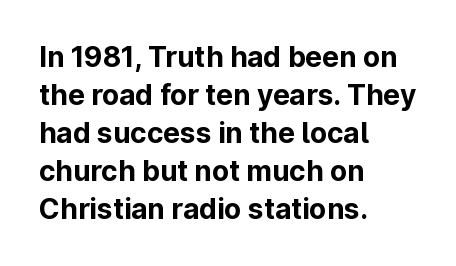
{"serif": "no", "italic": "no", "bold": "yes", "weight": "bold", "width": "normal", "stroke_contrast": "low", "x_height": "medium", "monospaced": "no", "underline": "no", "align": "left", "line_spacing": "normal", "line_spacing_ratio": 1.36, "letter_spacing": "normal", "letter_spacing_em": 0.0, "glyph_px": 28}
